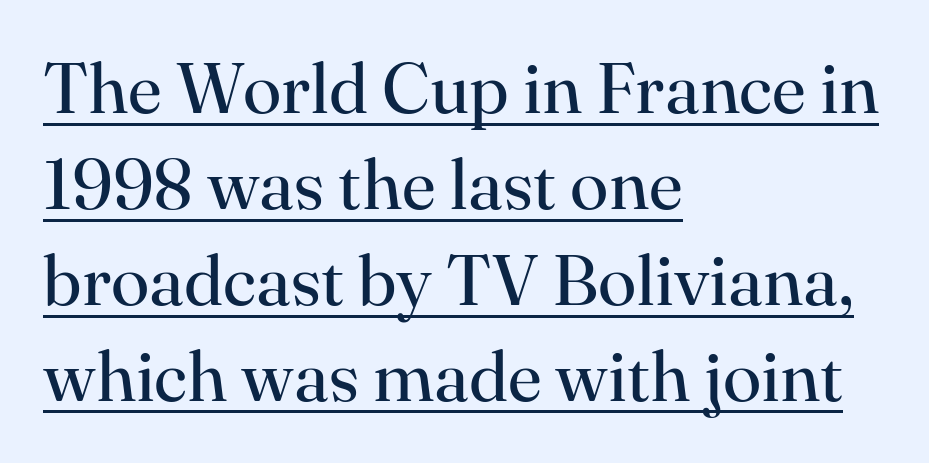
{"serif": "yes", "italic": "no", "bold": "no", "weight": "regular", "width": "normal", "stroke_contrast": "high", "x_height": "small", "monospaced": "no", "underline": "yes", "align": "left", "line_spacing": "normal", "line_spacing_ratio": 1.35, "letter_spacing": "normal", "letter_spacing_em": 0.0, "glyph_px": 71}
